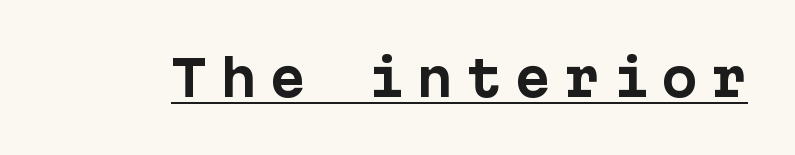
The image shows 49 px bold sans-serif type, upright, monospaced; set unusually wide letter spacing (+0.25 em), underlined; low stroke contrast and a medium x-height.
